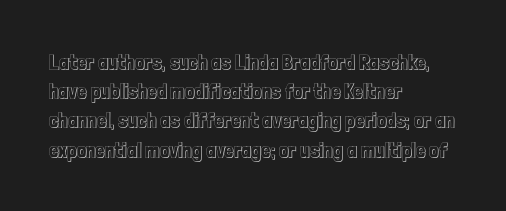
Q: Is the text italic (slanted)? A: No, it is upright.
Q: Is the text underlined? A: No.
Q: How is the paragraph aligned? A: Left-aligned.
Q: Is the spacing between letters normal or unusually wide? A: Normal.
Q: Is the spacing between lines tight, normal or loose? A: Normal.
